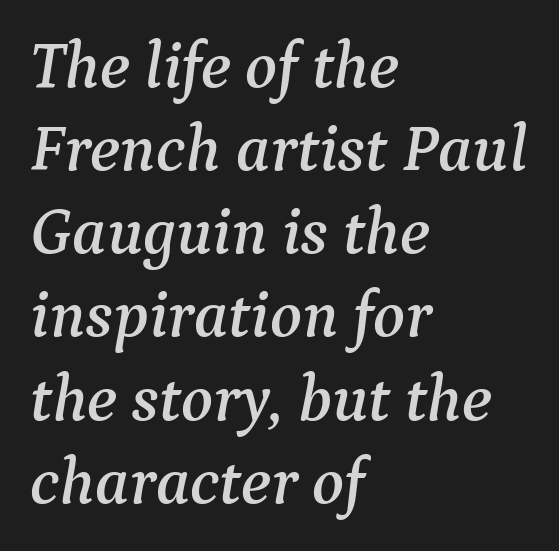
The image shows 66 px serif type, italic (leaning right); set left-aligned, normal line spacing (1.26x), normal letter spacing, not underlined; medium stroke contrast and a medium x-height.
